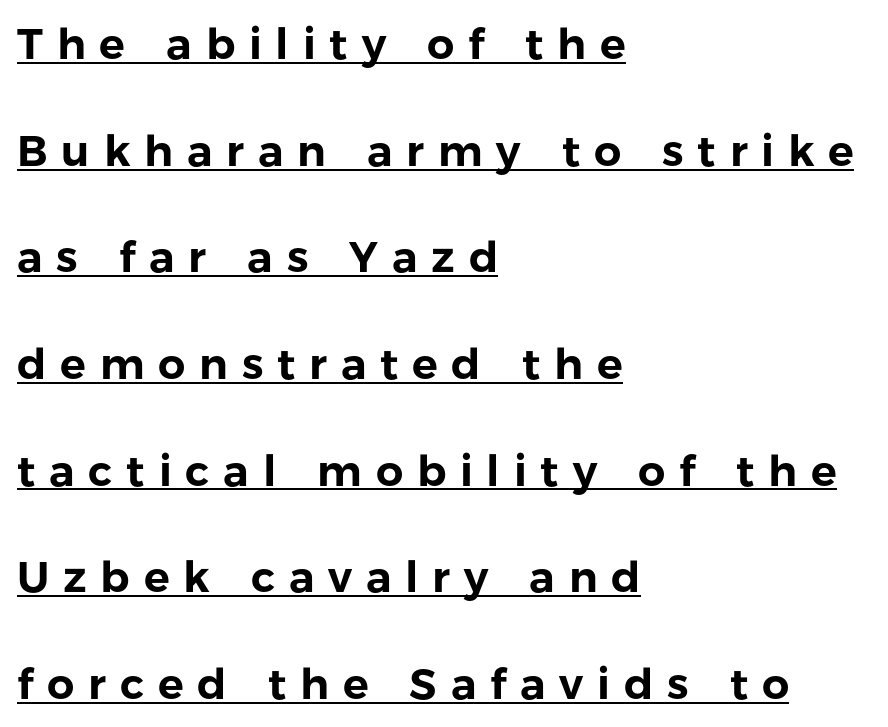
The lettering holds an erect, upright posture throughout. Honestly, the underline is the first thing you notice here. Observe the wide spacing: letters keep a clear distance from each other. Compared with a centered layout, this one pins lines to the left instead.
